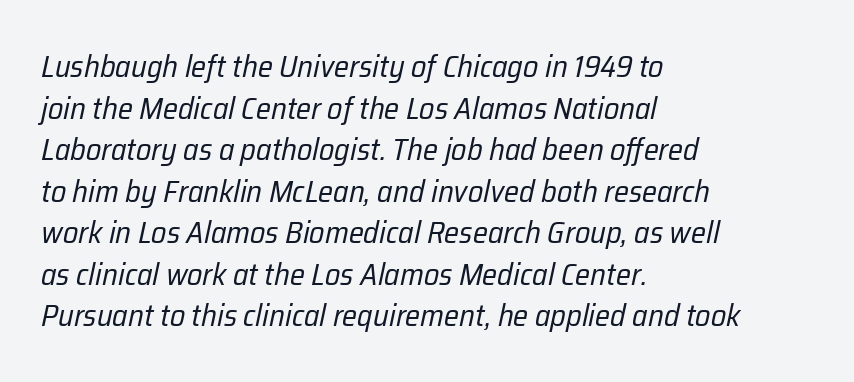
{"italic": "yes", "lean": "right", "slant_degrees": 12, "bold": "no", "weight": "regular", "width": "condensed", "stroke_contrast": "low", "x_height": "medium", "monospaced": "no", "underline": "no", "align": "left", "line_spacing": "normal", "line_spacing_ratio": 1.34, "letter_spacing": "normal", "letter_spacing_em": 0.0, "glyph_px": 31}
